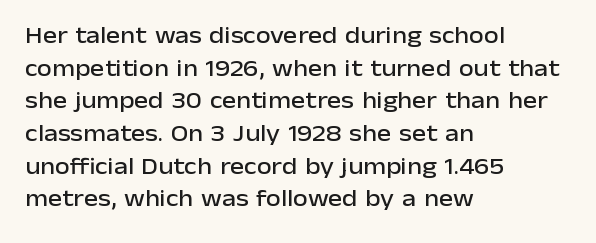
{"italic": "no", "underline": "no", "align": "left", "line_spacing": "normal", "line_spacing_ratio": 1.36, "letter_spacing": "normal", "letter_spacing_em": 0.0, "glyph_px": 24}
